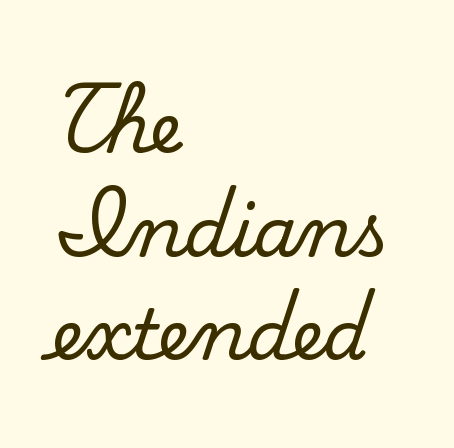
The text block is weighted toward the left margin, trailing off unevenly rightward. Words appear dense and cohesive because spacing is normal. The string is rendered with underlining switched off. The passage shown is typed in a proportional face where columns would drift. Leading matches the norm, producing a regular column.
